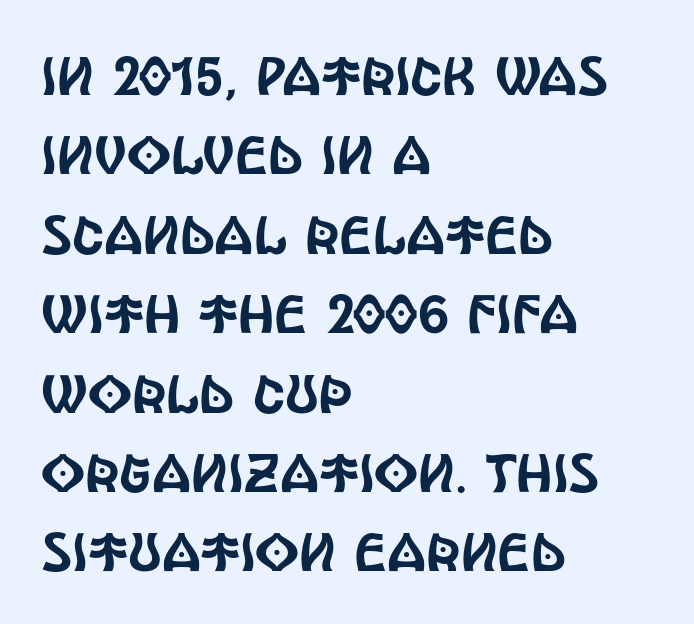
{"serif": "no", "italic": "no", "width": "condensed", "x_height": "large", "monospaced": "no", "underline": "no", "align": "left", "line_spacing": "normal", "line_spacing_ratio": 1.47, "letter_spacing": "normal", "letter_spacing_em": 0.0, "glyph_px": 54}
